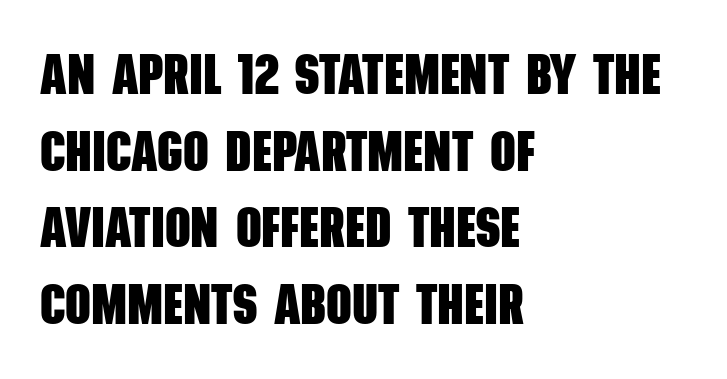
How would I describe the line gaps? Plain and ordinary. The font is running at its bold setting. This sample uses a sans-serif face. Tracking value appears to be zero — textbook default spacing. Clear beneath every line of the passage. You could not count columns in this text — the font is proportionally spaced.
